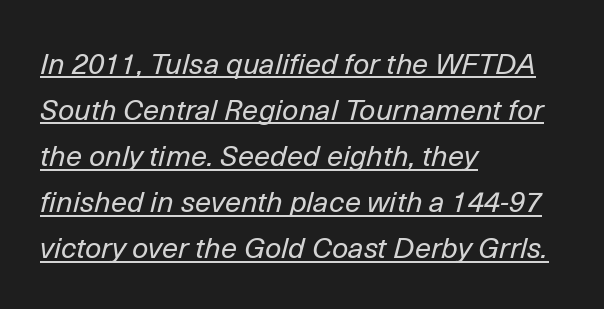
Q: Is the text bold? A: No.
Q: Is the text italic (slanted)? A: Yes, it leans right by about 14 degrees.
Q: Is the text underlined? A: Yes.
Q: How is the paragraph aligned? A: Left-aligned.
Q: Is the spacing between letters normal or unusually wide? A: Normal.
Q: Is the spacing between lines tight, normal or loose? A: Normal.
Q: Width (condensed, normal, or wide)? A: Normal.
Q: Stroke contrast? A: Low.
Q: x-height? A: Medium.
Q: Monospaced? A: No.
